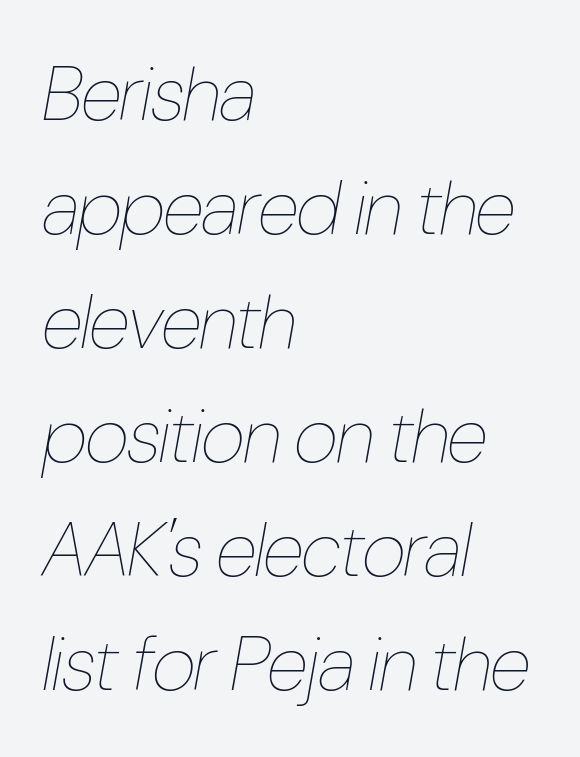
Q: Is the text bold? A: No.
Q: Is the text italic (slanted)? A: Yes, it leans right by about 10 degrees.
Q: Is the text underlined? A: No.
Q: How is the paragraph aligned? A: Left-aligned.
Q: Is the spacing between letters normal or unusually wide? A: Normal.
Q: Is the spacing between lines tight, normal or loose? A: Normal.
Q: Width (condensed, normal, or wide)? A: Condensed.
Q: Stroke contrast? A: Low.
Q: x-height? A: Medium.
Q: Monospaced? A: No.
